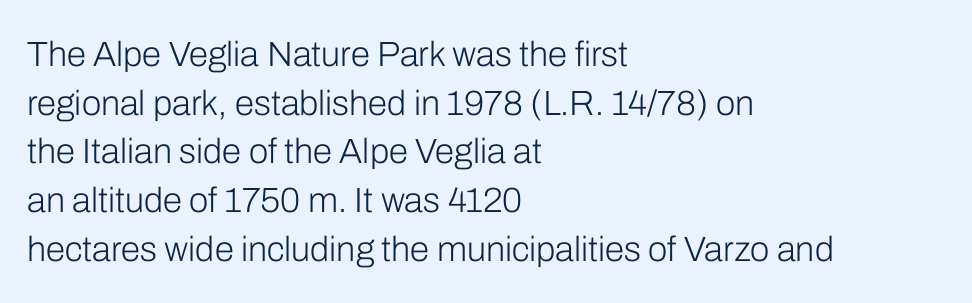
Underlining? Definitely not there. Does the type have serifs? No, each stem ends abruptly. The letters stand upright; this is a roman face. The letters advance in unequal steps, a hallmark of proportional type. The line texture is even and compact thanks to regular tracking. Is the stroke heavy? The answer is a plain regular-or-lighter.
